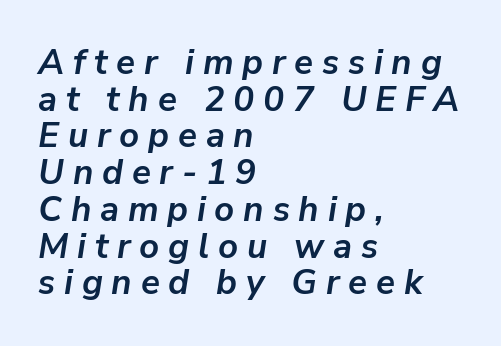
The image shows 35 px semibold type, italic (leaning right); set left-aligned, tight line spacing (1.05x), unusually wide letter spacing (+0.25 em), not underlined; low stroke contrast and a medium x-height.
